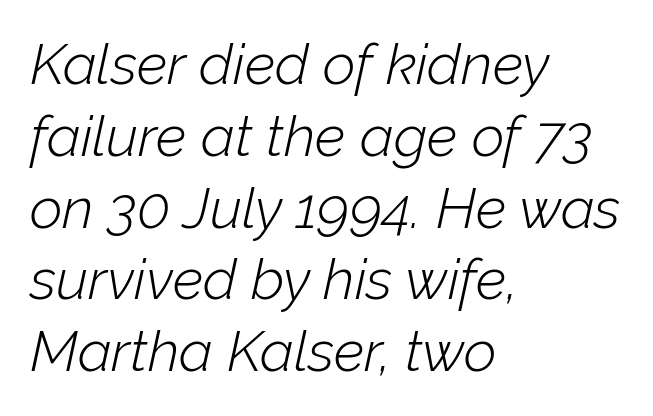
Q: Is the text bold? A: No.
Q: Is the text italic (slanted)? A: Yes, it leans right by about 12 degrees.
Q: Is the text underlined? A: No.
Q: How is the paragraph aligned? A: Left-aligned.
Q: Is the spacing between letters normal or unusually wide? A: Normal.
Q: Is the spacing between lines tight, normal or loose? A: Normal.
Q: Width (condensed, normal, or wide)? A: Normal.
Q: Stroke contrast? A: Low.
Q: x-height? A: Medium.
Q: Monospaced? A: No.
